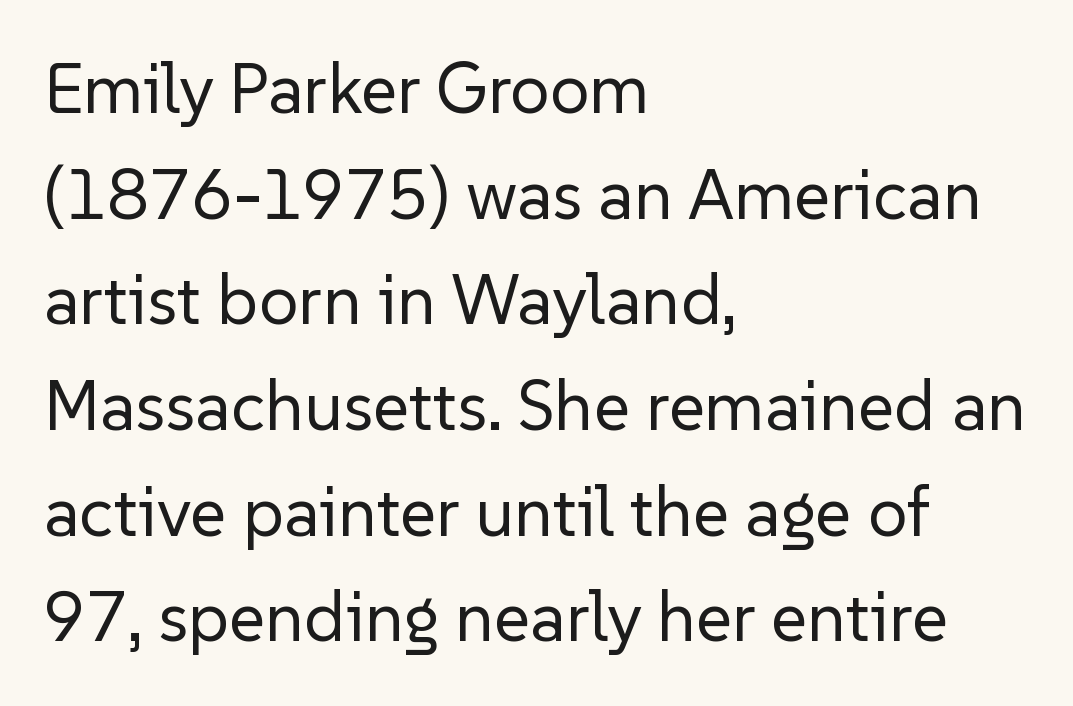
The ragged edge is on the right, which tells us the setting is flush left. Classification — sans serif. Words appear dense and cohesive because spacing is normal. The block of text has a typical density, with ordinary space between rows. Stems here are at most as thick as an everyday book face. Anything drawn beneath the words? Only blank space.
